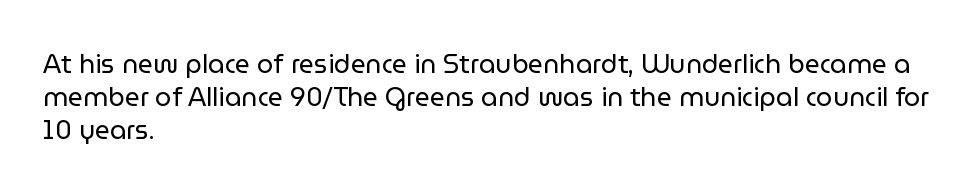
Check the space under the baseline: it is left empty. Posture: upright roman. Is the type heavy? It reads as light-to-regular instead. One-word summary of the alignment: left. The line-height multiplier appears to be the usual default.
